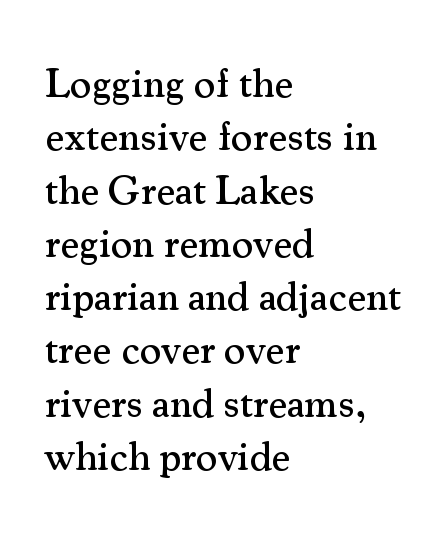
{"serif": "yes", "italic": "no", "width": "normal", "stroke_contrast": "medium", "x_height": "small", "monospaced": "no", "underline": "no", "align": "left", "line_spacing": "normal", "line_spacing_ratio": 1.3, "letter_spacing": "normal", "letter_spacing_em": 0.0, "glyph_px": 41}
